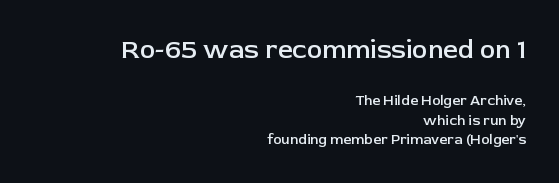
Q: Is the text bold? A: Semi-bold.
Q: Is the text italic (slanted)? A: No, it is upright.
Q: Is the text underlined? A: No.
Q: How is the paragraph aligned? A: Right-aligned.
Q: Is the spacing between letters normal or unusually wide? A: Normal.
Q: Is the spacing between lines tight, normal or loose? A: Normal.
Q: Which block of text is set in a larger size, the first (top) or the second (bottom)? A: The first (top) one.
